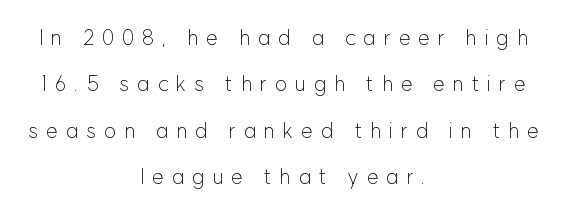
Centered paragraph, ragged on both sides. The typeface has the unassuming heft of standard copy or less. The tracking jumps out immediately: characters are airy and widely separated. This rendering features lettering with no underline. Is there much room between lines? Yes — plenty of vertical air separates them.
